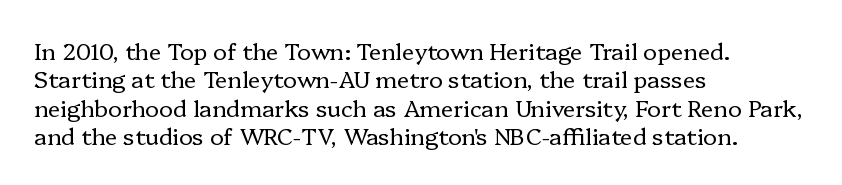
Nobody touched the tracking dial on this one. Visually the block forms a straight wall on the left and a jagged coastline on the right. Posture: upright roman. Beneath every word, the page is bare.
